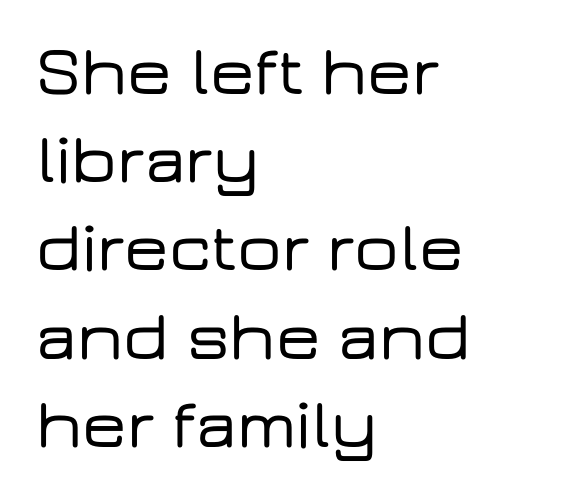
The image shows 70 px wide sans-serif type, upright; set left-aligned, normal line spacing (1.26x), normal letter spacing, not underlined; low stroke contrast and a medium x-height.
